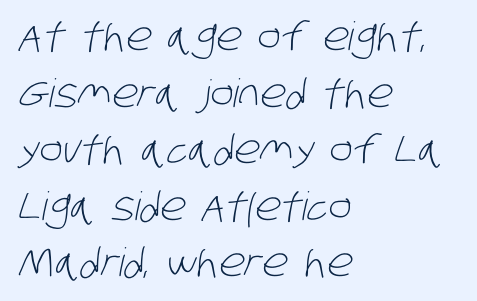
Q: Is the text bold? A: No.
Q: Is the typeface a serif or a sans-serif typeface? A: Sans-serif.
Q: Is the text underlined? A: No.
Q: How is the paragraph aligned? A: Left-aligned.
Q: Is the spacing between letters normal or unusually wide? A: Normal.
Q: Is the spacing between lines tight, normal or loose? A: Normal.
Q: Width (condensed, normal, or wide)? A: Condensed.
Q: Stroke contrast? A: Low.
Q: x-height? A: Large.
Q: Monospaced? A: No.
